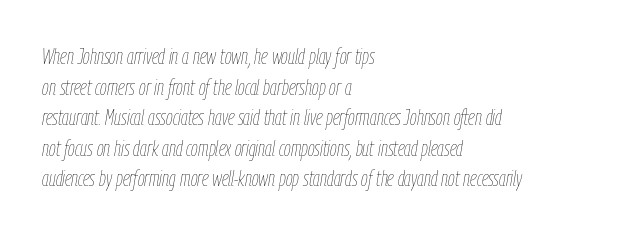
No chunkiness to these letters — they're not bold. Is the letter spacing exaggerated? No — it looks like the ordinary default. A bare baseline throughout the passage. Is the block centered? No — it sits flush against the left margin. Designer's note — italics engaged. Regarding leading, the lines here are spaced in the standard way.
